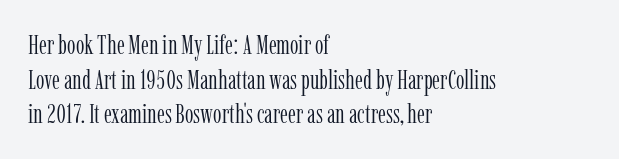
{"italic": "no", "bold": "no", "underline": "no", "align": "left", "line_spacing": "normal", "line_spacing_ratio": 1.28, "letter_spacing": "normal", "letter_spacing_em": 0.0, "glyph_px": 27}
